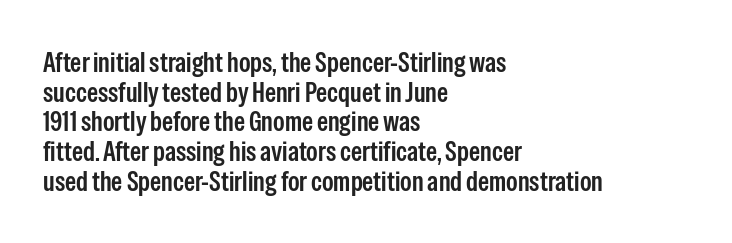
Q: Is the text bold? A: Semi-bold.
Q: Is the text italic (slanted)? A: No, it is upright.
Q: Is the typeface a serif or a sans-serif typeface? A: Sans-serif.
Q: Is the text underlined? A: No.
Q: How is the paragraph aligned? A: Left-aligned.
Q: Is the spacing between letters normal or unusually wide? A: Normal.
Q: Is the spacing between lines tight, normal or loose? A: Tight.
Q: Width (condensed, normal, or wide)? A: Condensed.
Q: Stroke contrast? A: Low.
Q: x-height? A: Medium.
Q: Monospaced? A: No.
